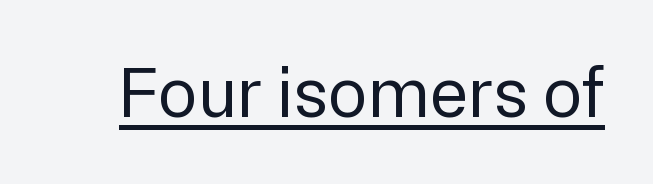
{"serif": "no", "italic": "no", "bold": "no", "weight": "regular", "width": "normal", "stroke_contrast": "low", "x_height": "medium", "monospaced": "no", "underline": "yes", "letter_spacing": "normal", "letter_spacing_em": 0.0, "glyph_px": 73}
